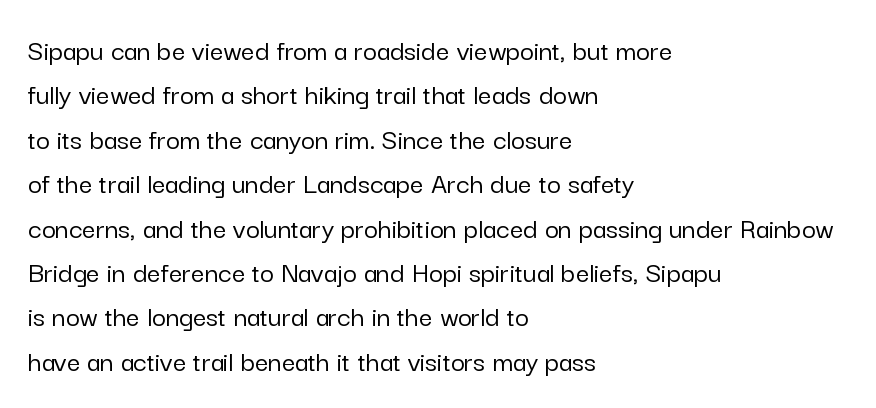
{"serif": "no", "italic": "no", "width": "normal", "stroke_contrast": "low", "x_height": "medium", "monospaced": "no", "underline": "no", "align": "left", "line_spacing": "normal", "line_spacing_ratio": 1.48, "letter_spacing": "normal", "letter_spacing_em": 0.0, "glyph_px": 30}
